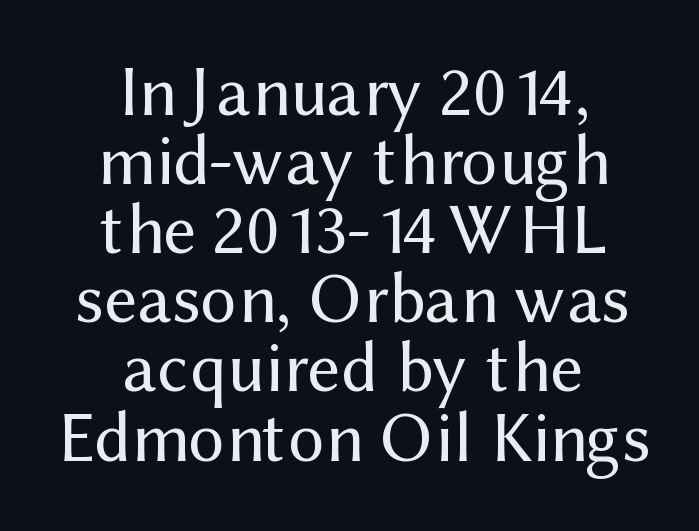
Nope, not italic — everything's standing straight. Line spacing here is tight. The horizontal fit of the characters is conventional and even. Descender tails drop into unmarked territory. Stroke thickness stays within the range of a standard reading face or lighter. Each line is balanced around a shared central axis.
